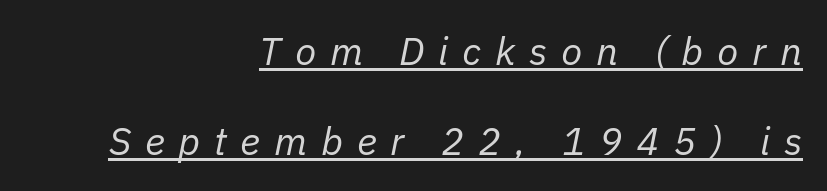
Italic: yes, the glyphs are oblique. The ragged edge is on the left, which tells us the setting is flush right. Proportional: the letters do not fall into vertical columns. What decoration does the sample have? An underline. Leading: increased. The characters are drawn with everyday or finer stroke widths.
